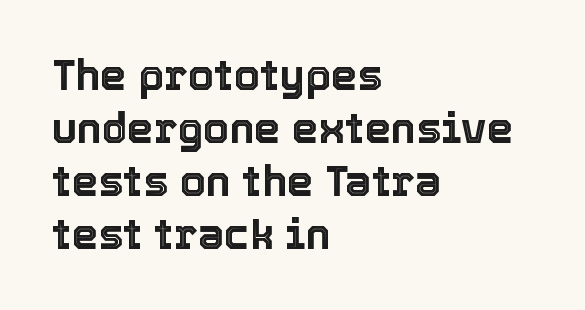
The image shows 42 px text type, upright; set left-aligned, normal line spacing (1.26x), normal letter spacing, not underlined; a medium x-height.
